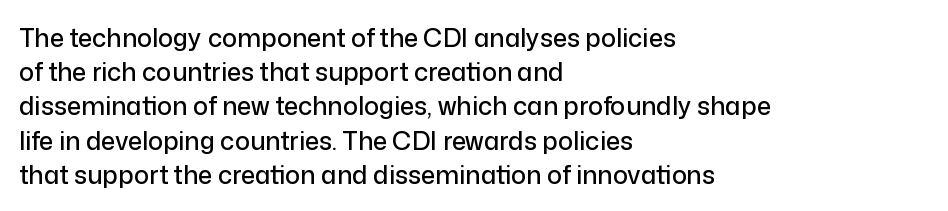
The lettering holds an erect, upright posture throughout. Nobody drew a line under any word here. This rendering uses left alignment, leaving the right contour irregular. Each new line begins a customary step beneath the previous one. Students, note that the glyphs here touch the page at normal intervals.
